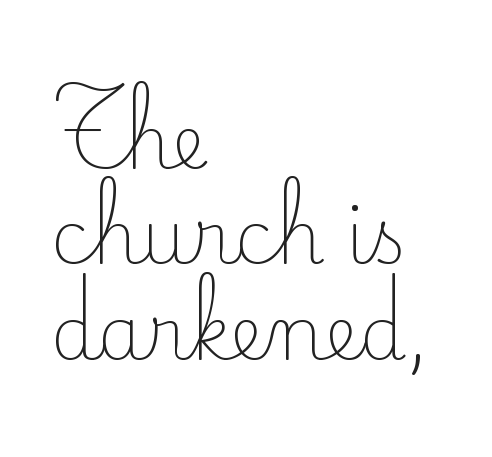
Layout note: lines flush left. Caption: face not bold, strokes unweighted. The characters display serif detailing at their extremities. Spacing verdict: proportional, widths tailored to each character. It's the straight-up-and-down kind of type. A typesetter would call this leading conventional body-copy spacing.
